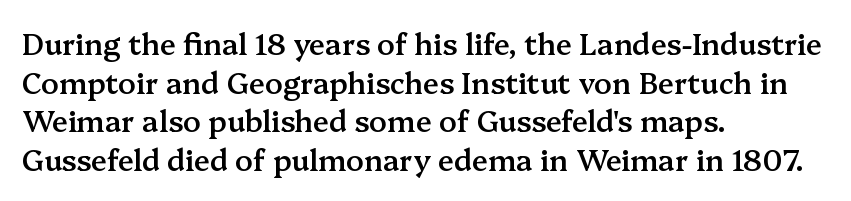
The image shows 29 px semibold serif type, upright; set left-aligned, normal line spacing (1.33x), normal letter spacing, not underlined; medium stroke contrast and a medium x-height.
